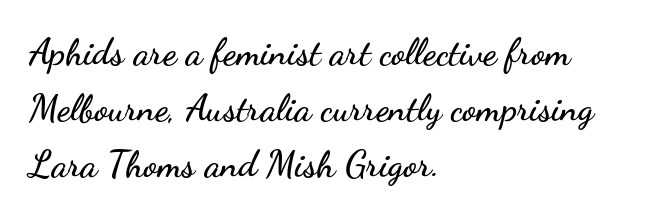
Q: Is the text italic (slanted)? A: Yes.
Q: Is the typeface a serif or a sans-serif typeface? A: Sans-serif.
Q: Is the text underlined? A: No.
Q: How is the paragraph aligned? A: Left-aligned.
Q: Is the spacing between letters normal or unusually wide? A: Normal.
Q: Is the spacing between lines tight, normal or loose? A: Normal.
Q: Width (condensed, normal, or wide)? A: Wide.
Q: Stroke contrast? A: Low.
Q: x-height? A: Small.
Q: Monospaced? A: No.
